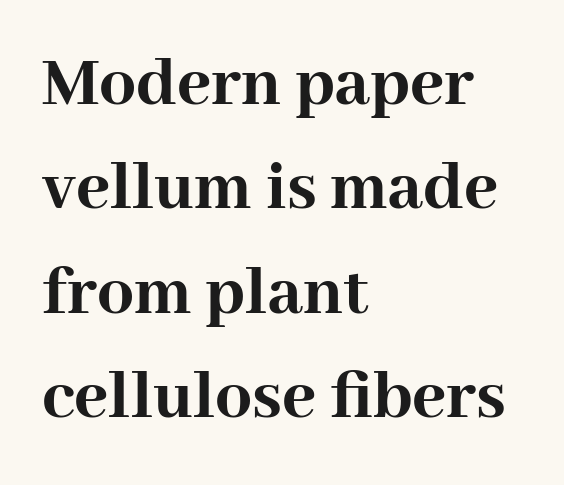
The image shows 73 px semibold serif type, upright; set left-aligned, normal line spacing (1.43x), normal letter spacing, not underlined; high stroke contrast and a medium x-height.
